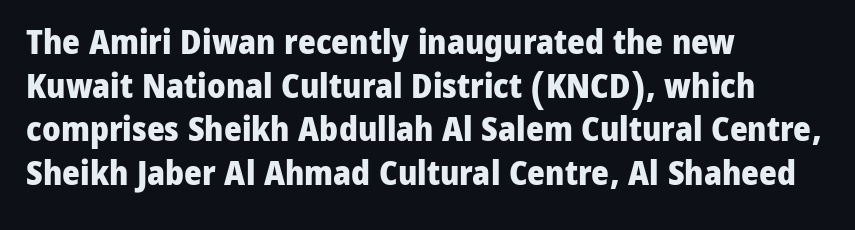
Unlike a traditional serif, this face leaves its strokes unadorned. Visually the block forms a straight wall on the left and a jagged coastline on the right. Caption: standard tracking, unaltered. Successive baselines arrive at the customary interval. Its strokes are broad and dark, the hallmark of bold type.
